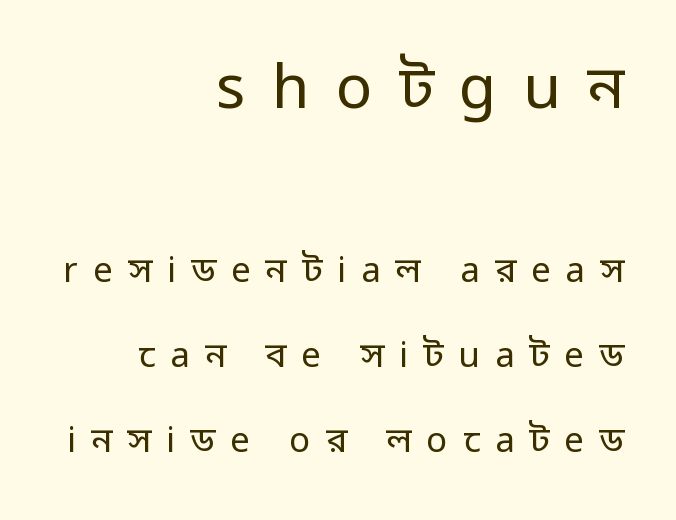
The image shows 61 px regular-weight sans-serif type, upright; set right-aligned, loose line spacing (2.43x), unusually wide letter spacing (+0.43 em), not underlined; the first (top) block is 1.74x larger; low stroke contrast and a medium x-height.
